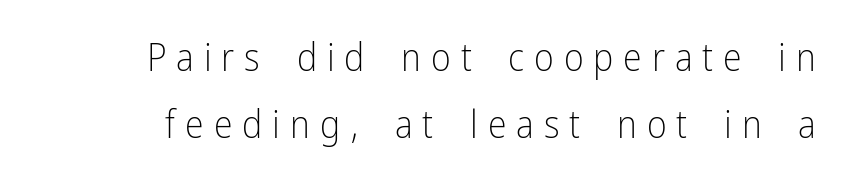
{"serif": "no", "italic": "no", "bold": "no", "weight": "light", "width": "condensed", "stroke_contrast": "low", "x_height": "medium", "monospaced": "no", "underline": "no", "line_spacing_ratio": 1.76, "letter_spacing": "wide", "letter_spacing_em": 0.26, "glyph_px": 38}
